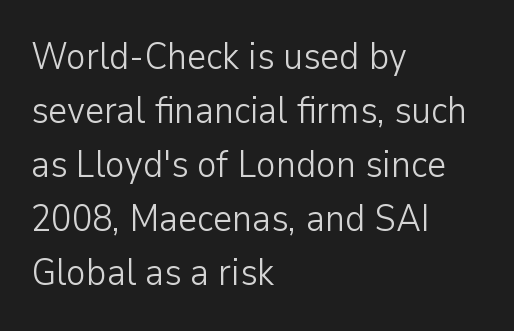
Q: Is the text bold? A: No.
Q: Is the text italic (slanted)? A: No, it is upright.
Q: Is the typeface a serif or a sans-serif typeface? A: Sans-serif.
Q: Is the text underlined? A: No.
Q: How is the paragraph aligned? A: Left-aligned.
Q: Is the spacing between letters normal or unusually wide? A: Normal.
Q: Is the spacing between lines tight, normal or loose? A: Normal.
Q: Width (condensed, normal, or wide)? A: Normal.
Q: Stroke contrast? A: Low.
Q: x-height? A: Medium.
Q: Monospaced? A: No.
